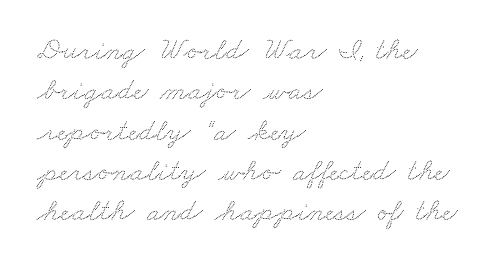
The image shows 31 px wide type; set left-aligned, normal line spacing (1.3x), normal letter spacing, not underlined; low stroke contrast and a small x-height.
